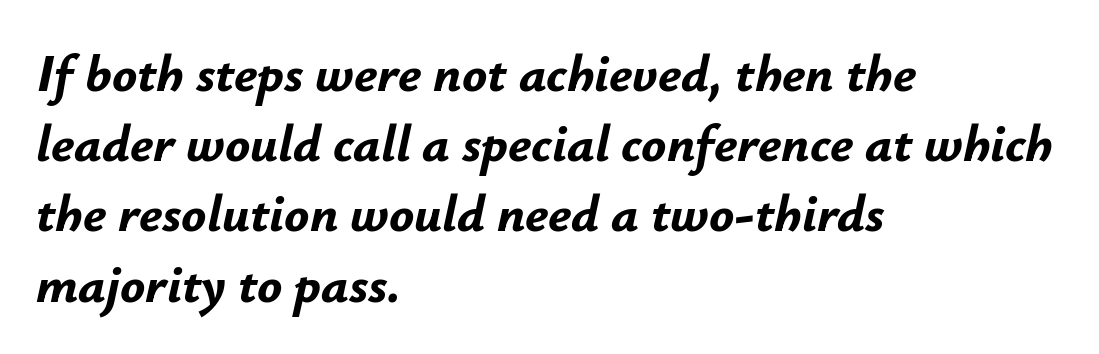
The typography opts for an oblique posture over an upright one. A bare baseline throughout the passage. The rendering keeps characters at their native spacing. Is this a fixed-width face? No — the glyphs have proportional, varying widths.
